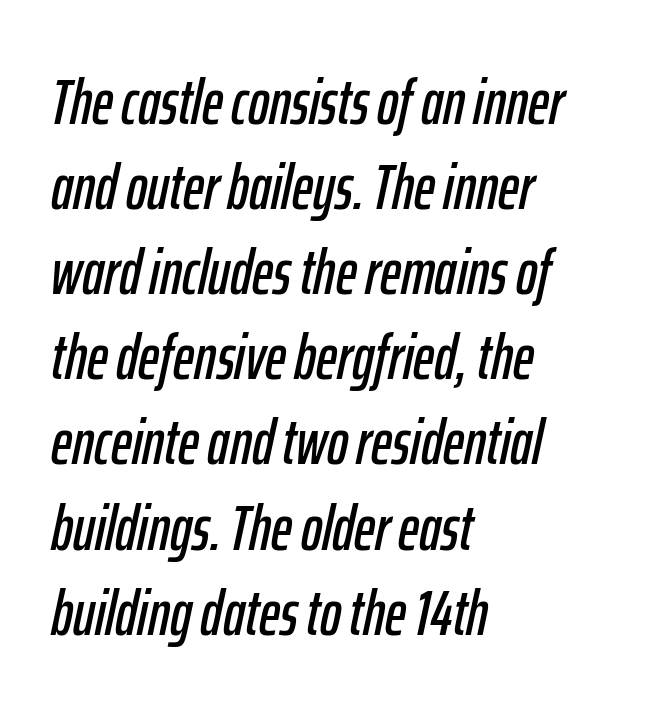
Q: Is the text italic (slanted)? A: Yes, it leans right by about 12 degrees.
Q: Is the text underlined? A: No.
Q: How is the paragraph aligned? A: Left-aligned.
Q: Is the spacing between letters normal or unusually wide? A: Normal.
Q: Is the spacing between lines tight, normal or loose? A: Normal.
Q: Width (condensed, normal, or wide)? A: Condensed.
Q: Stroke contrast? A: Low.
Q: x-height? A: Medium.
Q: Monospaced? A: No.
